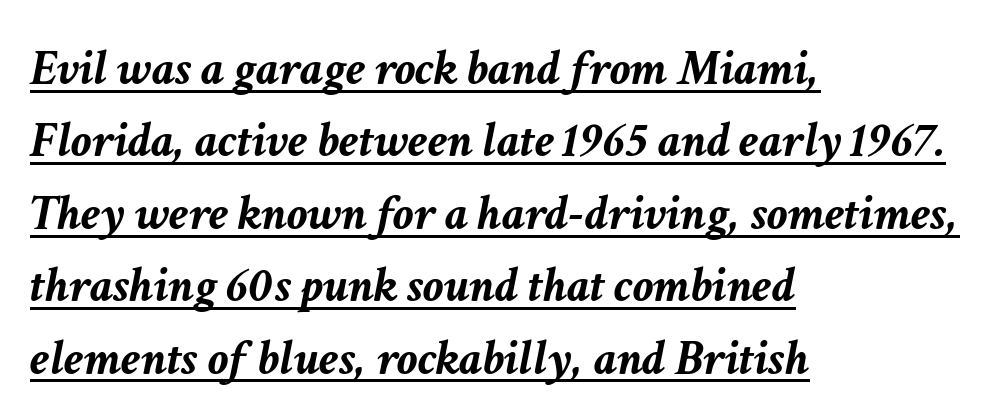
{"italic": "yes", "lean": "right", "slant_degrees": 11, "bold": "yes", "weight": "semibold", "width": "normal", "stroke_contrast": "low", "x_height": "medium", "monospaced": "no", "underline": "yes", "align": "left", "line_spacing": "normal", "line_spacing_ratio": 1.42, "letter_spacing": "normal", "letter_spacing_em": 0.0, "glyph_px": 51}
